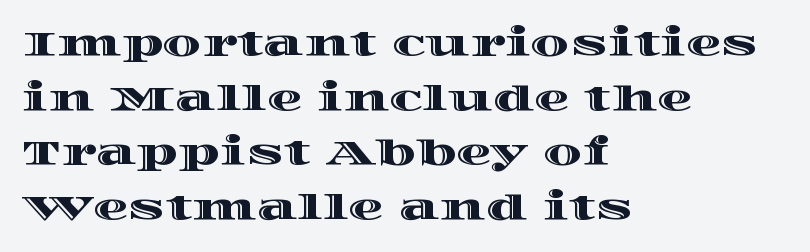
Q: Is the text italic (slanted)? A: No, it is upright.
Q: Is the text underlined? A: No.
Q: How is the paragraph aligned? A: Left-aligned.
Q: Is the spacing between letters normal or unusually wide? A: Normal.
Q: Is the spacing between lines tight, normal or loose? A: Normal.
Q: Width (condensed, normal, or wide)? A: Wide.
Q: x-height? A: Large.
Q: Monospaced? A: No.
